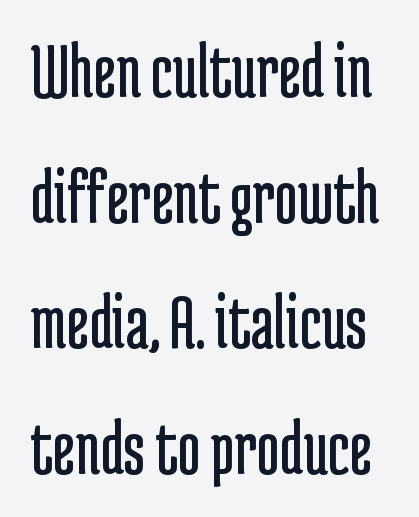
Q: Is the text bold? A: No.
Q: Is the text italic (slanted)? A: No, it is upright.
Q: Is the typeface a serif or a sans-serif typeface? A: Sans-serif.
Q: Is the text underlined? A: No.
Q: Is the spacing between letters normal or unusually wide? A: Normal.
Q: Is the spacing between lines tight, normal or loose? A: Normal.
Q: Width (condensed, normal, or wide)? A: Condensed.
Q: Stroke contrast? A: Low.
Q: x-height? A: Medium.
Q: Monospaced? A: No.
